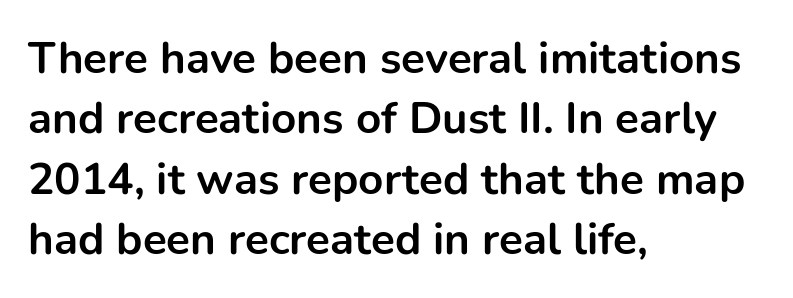
This rendering uses left alignment, leaving the right contour irregular. Each new line begins a customary step beneath the previous one. The gaps between neighbouring characters are ordinary and unremarkable. Lines of text with bare space underneath. Proportional: the letters do not fall into vertical columns. The rendering uses a bold face; every stroke is thick and dark.
